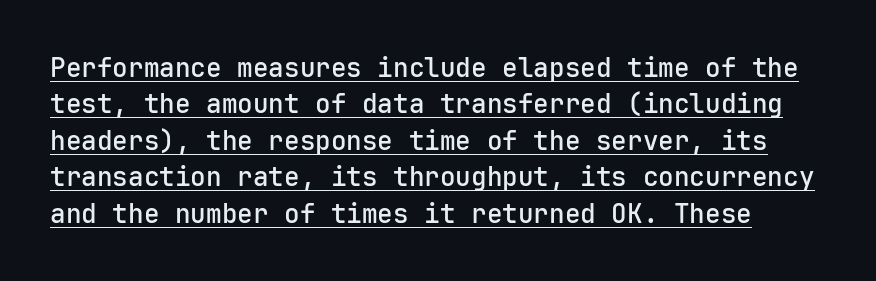
{"italic": "no", "bold": "semi", "underline": "yes", "line_spacing": "normal", "line_spacing_ratio": 1.4, "letter_spacing": "normal", "letter_spacing_em": 0.0, "glyph_px": 26}
